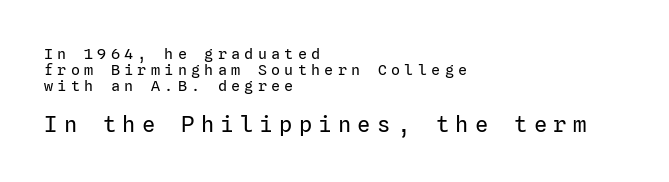
{"italic": "no", "bold": "no", "underline": "no", "align": "left", "line_spacing": "tight", "line_spacing_ratio": 1.07, "letter_spacing": "wide", "letter_spacing_em": 0.29, "larger_block": "second", "size_ratio": 1.47, "glyph_px": 22}
